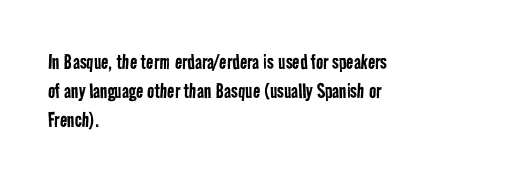
Q: Is the text bold? A: No.
Q: Is the text underlined? A: No.
Q: How is the paragraph aligned? A: Left-aligned.
Q: Is the spacing between letters normal or unusually wide? A: Normal.
